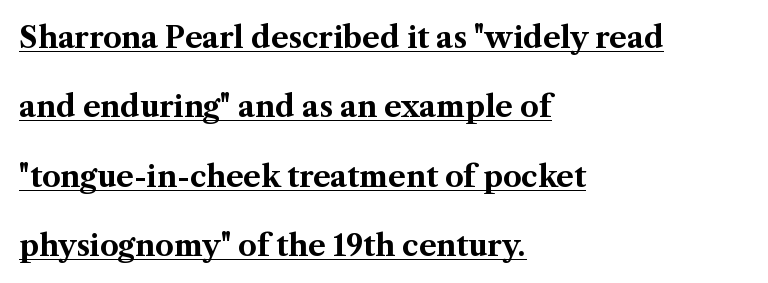
Q: Is the text bold? A: Yes.
Q: Is the text italic (slanted)? A: No, it is upright.
Q: Is the typeface a serif or a sans-serif typeface? A: Serif.
Q: Is the text underlined? A: Yes.
Q: How is the paragraph aligned? A: Left-aligned.
Q: Is the spacing between letters normal or unusually wide? A: Normal.
Q: Is the spacing between lines tight, normal or loose? A: Loose.
Q: Width (condensed, normal, or wide)? A: Normal.
Q: Stroke contrast? A: Medium.
Q: x-height? A: Medium.
Q: Monospaced? A: No.
